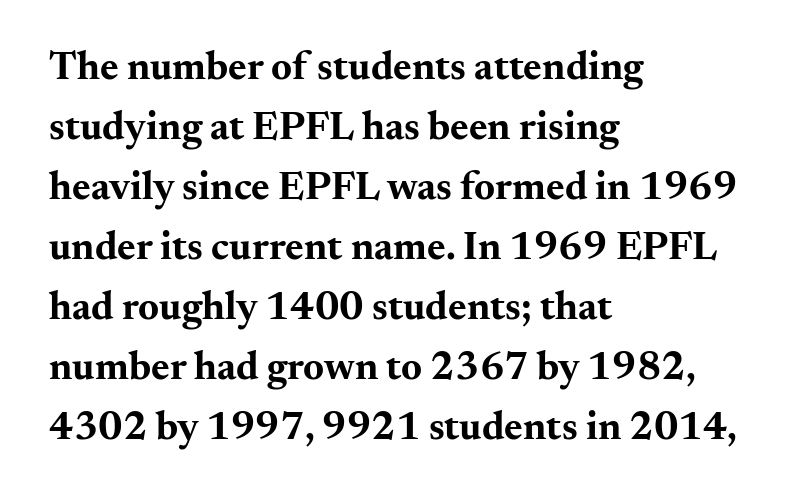
A clean baseline with only descenders dipping below it. The text was rendered using a seriffed face with decorative stroke endings. Does the leading feel generous? No, just average. This sample has the flowing, uneven cadence of proportional lettering. This sample uses an upright cut, with every glyph sitting square on the baseline. Is the block centered? No — it sits flush against the left margin.
